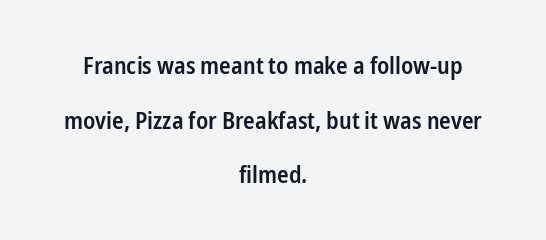
The passage shown is not underscored anywhere. The lines are spread far apart with generous leading. Typeset on center — no edge is straight. You can tell it's not italic because the verticals are truly vertical.
